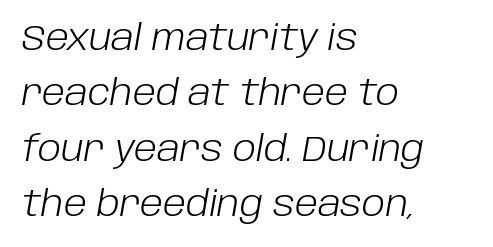
Q: Is the text bold? A: No.
Q: Is the text italic (slanted)? A: Yes, it leans right by about 10 degrees.
Q: Is the text underlined? A: No.
Q: How is the paragraph aligned? A: Left-aligned.
Q: Is the spacing between letters normal or unusually wide? A: Normal.
Q: Is the spacing between lines tight, normal or loose? A: Normal.
Q: Width (condensed, normal, or wide)? A: Normal.
Q: Stroke contrast? A: Low.
Q: x-height? A: Large.
Q: Monospaced? A: No.
